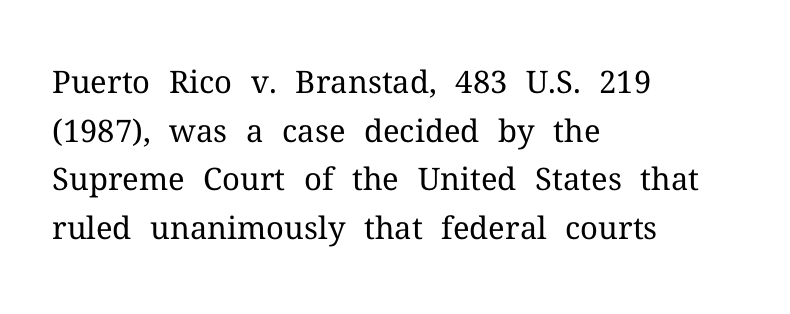
Nobody drew a line under any word here. The strokes carry an ordinary text weight at most. This is serif lettering, the kind often seen in printed books. How would I describe the line gaps? Plain and ordinary.
